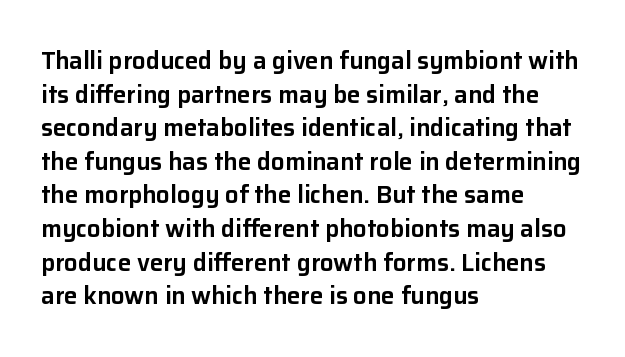
{"italic": "no", "underline": "no", "align": "left", "line_spacing": "normal", "line_spacing_ratio": 1.4, "letter_spacing": "normal", "letter_spacing_em": 0.0, "glyph_px": 24}
